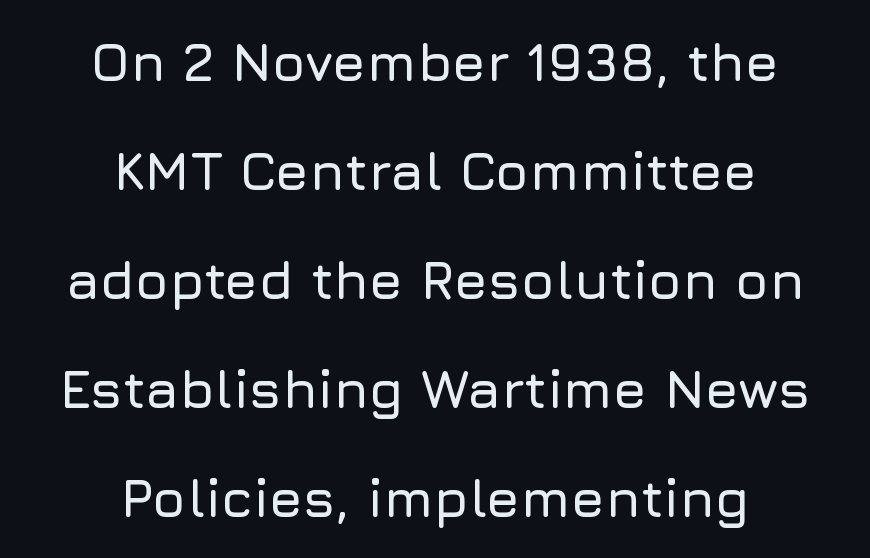
Typographically, this falls in the sans-serif category. The lines are spread far apart with generous leading. The text block is weighted toward neither margin, spreading evenly from the middle. Ascenders rise straight up at ninety degrees. The string is rendered with underlining switched off.
